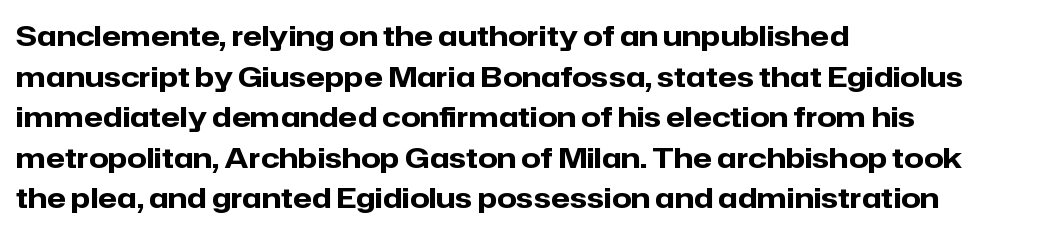
You can tell it's not italic because the verticals are truly vertical. The string is rendered with underlining switched off. This rendering uses left alignment, leaving the right contour irregular. Stroke thickness is high; the sample reads as a true bold. Students, note that the glyphs here touch the page at normal intervals.
